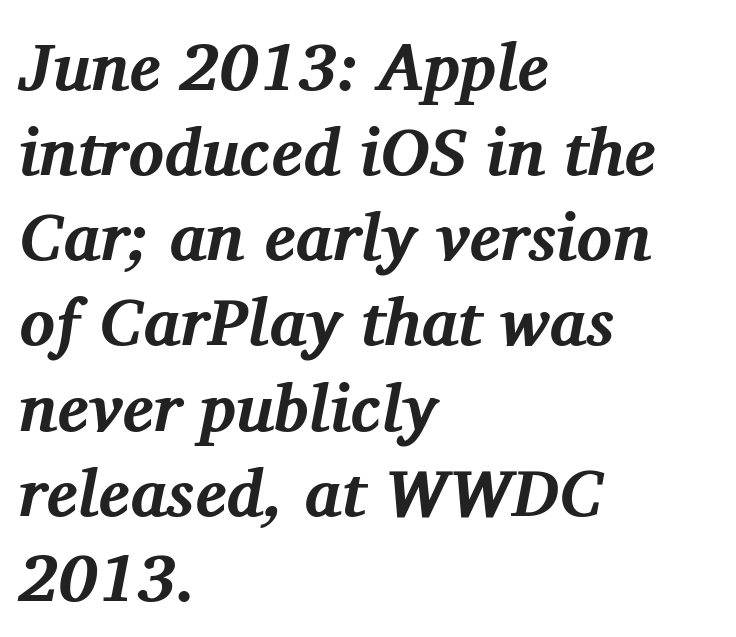
There is no visible air inserted between adjacent glyphs. The area under the type is left untouched. The typesetter chose a ragged-right arrangement here. Each letter keeps its own natural width here, so spacing adapts to shape. Each letter's strokes conclude with small projecting serifs. There's an unmistakable incline to the writing here.
